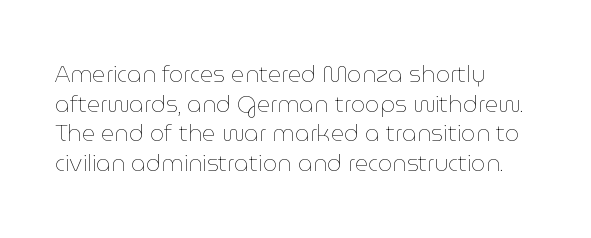
Q: Is the text bold? A: No.
Q: Is the text italic (slanted)? A: No, it is upright.
Q: Is the text underlined? A: No.
Q: How is the paragraph aligned? A: Left-aligned.
Q: Is the spacing between letters normal or unusually wide? A: Normal.
Q: Is the spacing between lines tight, normal or loose? A: Normal.
